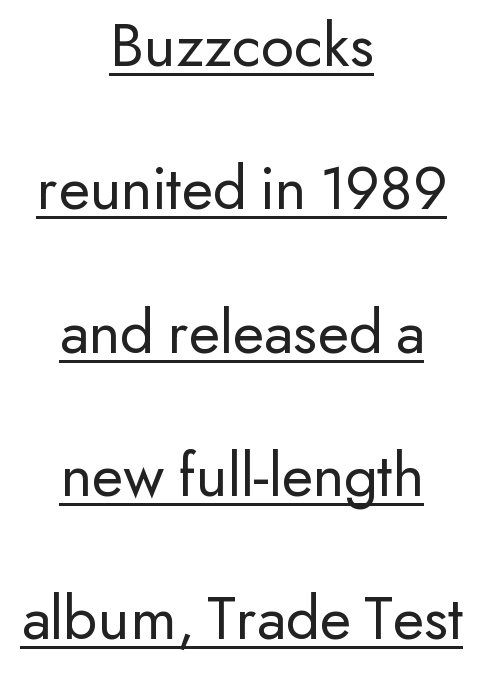
Q: Is the text bold? A: No.
Q: Is the text italic (slanted)? A: No, it is upright.
Q: Is the typeface a serif or a sans-serif typeface? A: Sans-serif.
Q: Is the text underlined? A: Yes.
Q: How is the paragraph aligned? A: Centered.
Q: Is the spacing between letters normal or unusually wide? A: Normal.
Q: Is the spacing between lines tight, normal or loose? A: Loose.
Q: Width (condensed, normal, or wide)? A: Normal.
Q: Stroke contrast? A: Low.
Q: x-height? A: Small.
Q: Monospaced? A: No.
